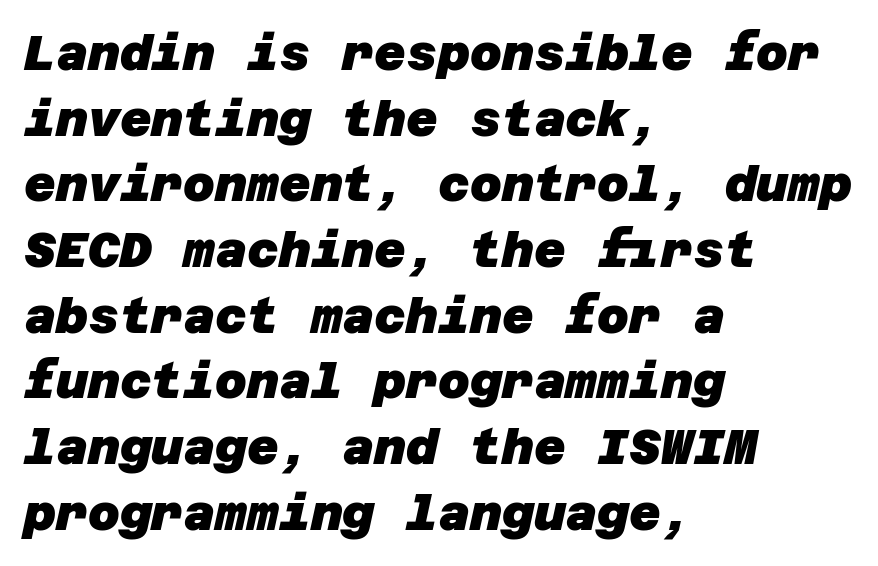
Words appear dense and cohesive because spacing is normal. Honestly, there is no underline to notice here at all. The paragraph has a hard left edge and a soft right edge. Students, observe: this is what conventionally led text looks like. The glyphs have the mass of a bold cut.
